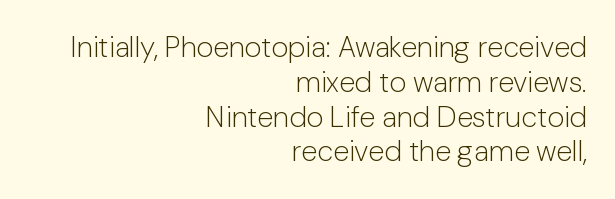
Unmarked baselines from the first word to the last. Is the block centered? No — it sits flush against the right margin. Notice how the stems are strictly vertical — no italics here. The face used here is rendered with its standard letterfit.
